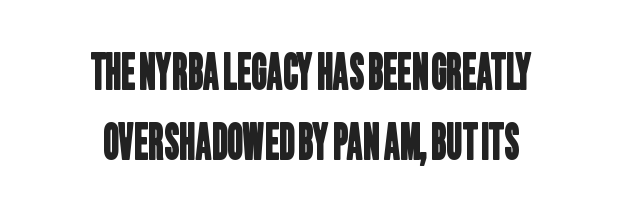
Q: Is the typeface a serif or a sans-serif typeface? A: Sans-serif.
Q: Is the text underlined? A: No.
Q: Is the spacing between letters normal or unusually wide? A: Normal.
Q: Is the spacing between lines tight, normal or loose? A: Normal.
Q: Width (condensed, normal, or wide)? A: Condensed.
Q: Stroke contrast? A: Low.
Q: x-height? A: Large.
Q: Monospaced? A: No.
